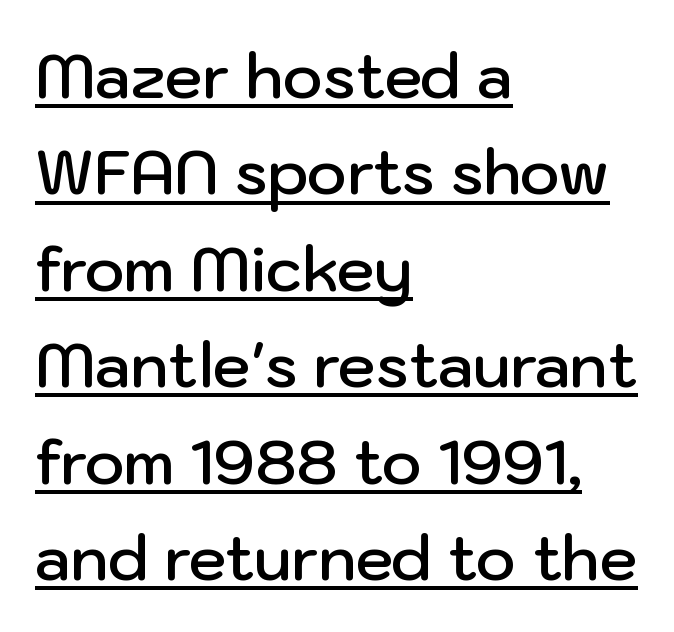
Each glyph is drawn with semibold strokes, heavier than normal yet not fully bold. How are the letters spaced? Ordinarily, with no added tracking. The specimen includes a rule beneath the text block's lines. No feet cap the strokes, marking this as sans-serif type. The lines are quadded left.
